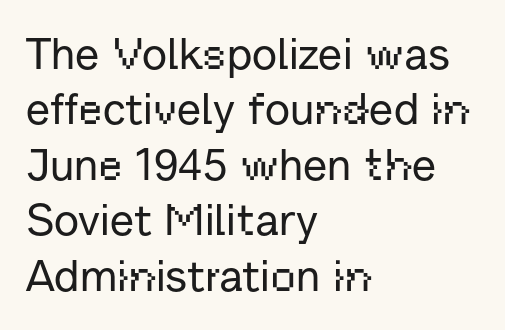
The image shows 44 px sans-serif type, upright; set left-aligned, normal line spacing (1.26x), normal letter spacing, not underlined; low stroke contrast and a medium x-height.
